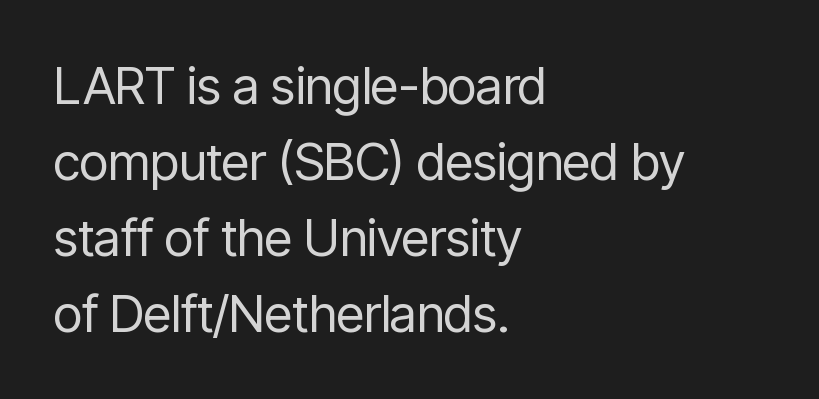
{"serif": "no", "italic": "no", "bold": "no", "weight": "regular", "width": "condensed", "stroke_contrast": "low", "x_height": "medium", "monospaced": "no", "underline": "no", "align": "left", "line_spacing": "normal", "line_spacing_ratio": 1.49, "letter_spacing": "normal", "letter_spacing_em": 0.0, "glyph_px": 51}
